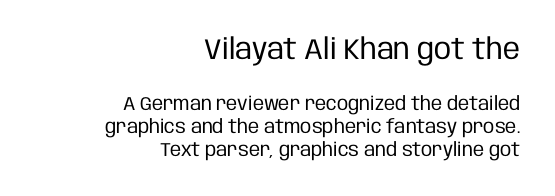
The letters look calm and open, with moderate or lighter stems. The type is set solid horizontally, with unmodified tracking. The composition opens big and finishes small. Each line ends at the same right margin while the left side varies.
